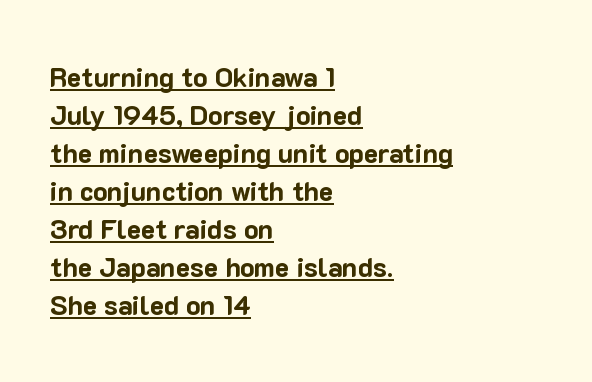
The image shows 27 px bold type, upright; set left-aligned, normal line spacing (1.41x), normal letter spacing, underlined.
